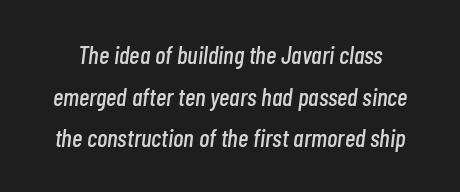
The image shows 25 px text type, italic (leaning right); set normal line spacing (1.67x), normal letter spacing, not underlined.
